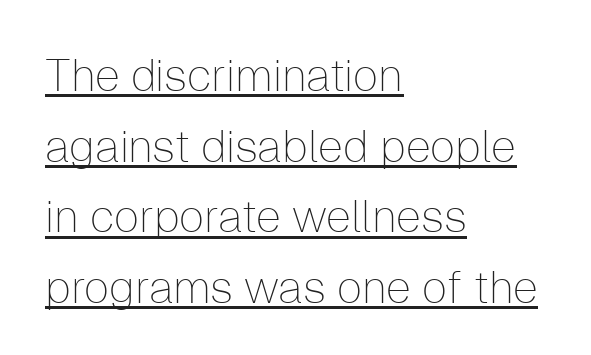
Q: Is the text bold? A: No.
Q: Is the text italic (slanted)? A: No, it is upright.
Q: Is the typeface a serif or a sans-serif typeface? A: Sans-serif.
Q: Is the text underlined? A: Yes.
Q: How is the paragraph aligned? A: Left-aligned.
Q: Is the spacing between letters normal or unusually wide? A: Normal.
Q: Is the spacing between lines tight, normal or loose? A: Normal.
Q: Width (condensed, normal, or wide)? A: Normal.
Q: Stroke contrast? A: Low.
Q: x-height? A: Medium.
Q: Monospaced? A: No.
